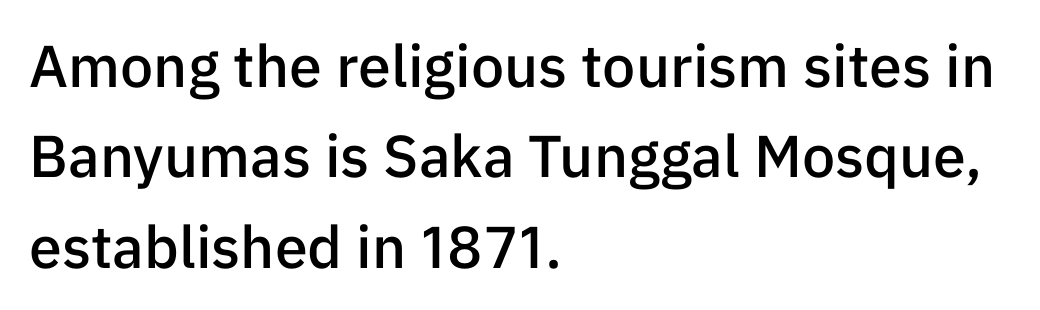
In terms of letterform style, serifs are entirely absent. Each word holds together tightly as a unit, with standard inter-letter gaps. Is the block centered? No — it sits flush against the left margin. Strokes here are thickened, but only to semibold level. Is this a fixed-width face? No — the glyphs have proportional, varying widths. Every stem runs plumb, perpendicular to the baseline.
